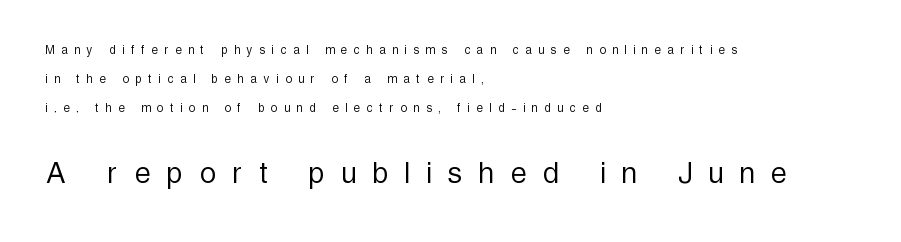
{"serif": "no", "italic": "no", "bold": "no", "weight": "light", "width": "condensed", "x_height": "medium", "monospaced": "no", "underline": "no", "align": "left", "line_spacing": "loose", "line_spacing_ratio": 2.08, "letter_spacing": "wide", "letter_spacing_em": 0.5, "larger_block": "second", "size_ratio": 2.5, "glyph_px": 35}
